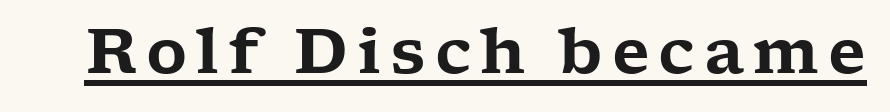
The image shows 63 px wide serif type, upright; set underlined; low stroke contrast and a medium x-height.
